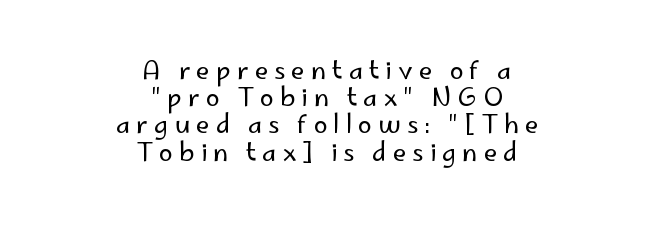
Italic: no, the glyphs are upright roman. The vertical gap from one line to the next is small. The letterforms sit at book weight or below. Is the block centered? Yes — each line is placed symmetrically about the middle. The space directly below the letters is spotless. The line texture is sparse and dotted thanks to wide tracking.
